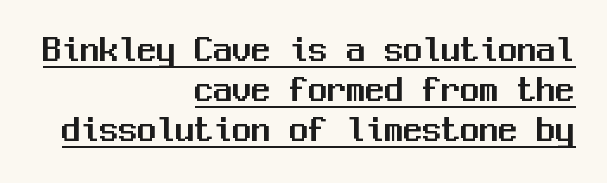
Q: Is the text italic (slanted)? A: No, it is upright.
Q: Is the typeface a serif or a sans-serif typeface? A: Sans-serif.
Q: Is the text underlined? A: Yes.
Q: How is the paragraph aligned? A: Right-aligned.
Q: Is the spacing between letters normal or unusually wide? A: Normal.
Q: Is the spacing between lines tight, normal or loose? A: Tight.
Q: Width (condensed, normal, or wide)? A: Normal.
Q: Stroke contrast? A: Medium.
Q: x-height? A: Medium.
Q: Monospaced? A: Yes.
